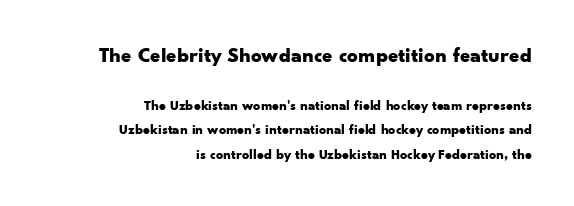
{"italic": "no", "bold": "yes", "underline": "no", "align": "right", "line_spacing_ratio": 1.76, "letter_spacing": "normal", "letter_spacing_em": 0.0, "larger_block": "first", "size_ratio": 1.5, "glyph_px": 21}
